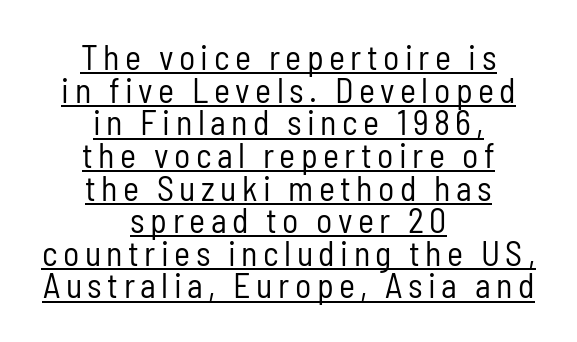
The image shows 34 px regular-weight, condensed sans-serif type, upright; set centered, tight line spacing (0.96x), underlined; low stroke contrast and a medium x-height.
